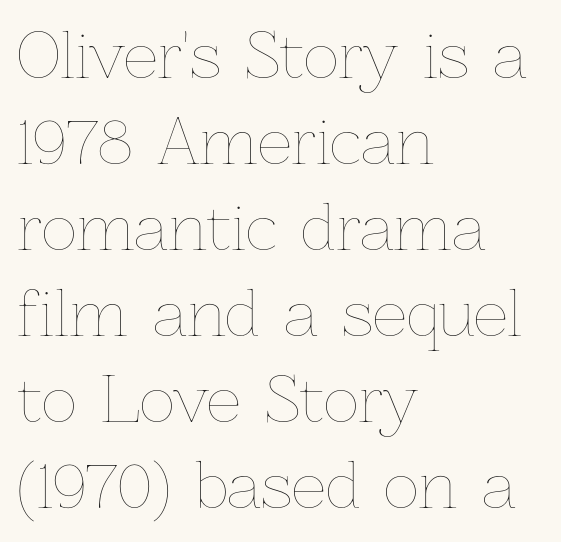
The image shows 61 px thin type, upright; set left-aligned, normal line spacing (1.41x), normal letter spacing, not underlined; low stroke contrast and a medium x-height.
